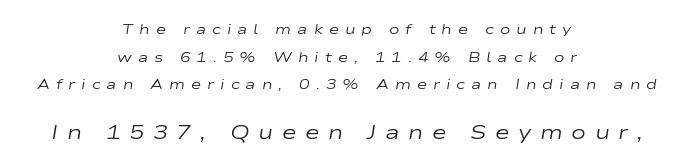
{"italic": "yes", "lean": "right", "slant_degrees": 9, "bold": "no", "underline": "no", "align": "center", "line_spacing": "loose", "line_spacing_ratio": 1.98, "letter_spacing": "wide", "letter_spacing_em": 0.43, "larger_block": "second", "size_ratio": 1.43, "glyph_px": 20}
